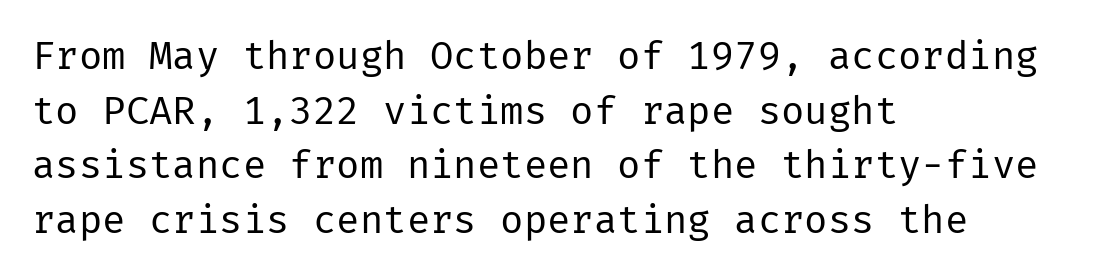
{"serif": "no", "italic": "no", "bold": "no", "weight": "regular", "width": "normal", "stroke_contrast": "low", "x_height": "medium", "underline": "no", "align": "left", "line_spacing": "normal", "line_spacing_ratio": 1.4, "letter_spacing": "normal", "letter_spacing_em": 0.0, "glyph_px": 39}
